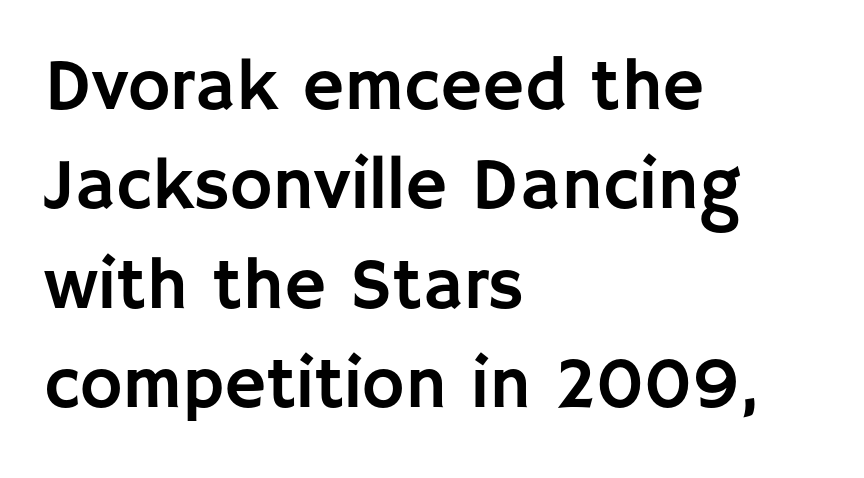
This is sans-serif lettering, the kind often seen on screens and signage. These lines keep a tight, regular rhythm from letter to letter. The letters advance in unequal steps, a hallmark of proportional type. This sample uses an upright cut, with every glyph sitting square on the baseline. Decoration check: the copy has no underline. Horizontally, the lines are justified to the leading edge only.
